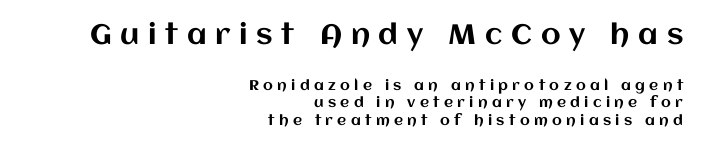
{"italic": "no", "width": "normal", "stroke_contrast": "medium", "x_height": "large", "monospaced": "no", "underline": "no", "align": "right", "line_spacing": "normal", "line_spacing_ratio": 1.26, "letter_spacing": "wide", "letter_spacing_em": 0.31, "larger_block": "first", "size_ratio": 2.0, "glyph_px": 28}
